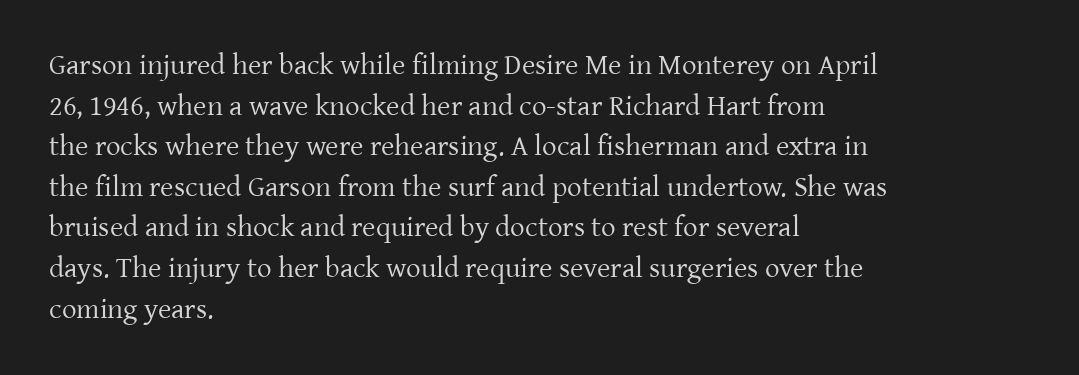
{"serif": "yes", "italic": "no", "bold": "no", "weight": "regular", "width": "normal", "stroke_contrast": "low", "x_height": "medium", "monospaced": "no", "underline": "no", "align": "left", "line_spacing": "normal", "line_spacing_ratio": 1.4, "letter_spacing": "normal", "letter_spacing_em": 0.0, "glyph_px": 29}
